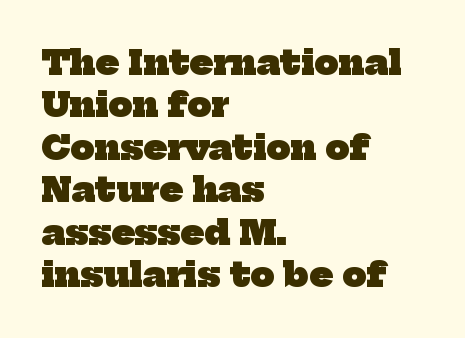
{"serif": "yes", "bold": "yes", "weight": "heavy", "width": "normal", "stroke_contrast": "low", "x_height": "medium", "monospaced": "no", "underline": "no", "align": "left", "line_spacing": "normal", "line_spacing_ratio": 1.25, "letter_spacing": "normal", "letter_spacing_em": 0.0, "glyph_px": 34}
